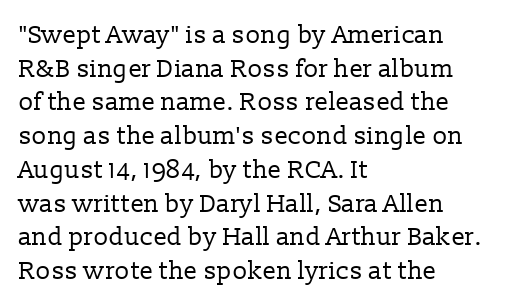
Honestly, there is no underline to notice here at all. When letters stand straight like this, we call the style roman or upright. The passage shown stacks its lines at a standard gap. Horizontal alignment here is leftward, the default for most running prose. Ink coverage per letter is moderate at most.
